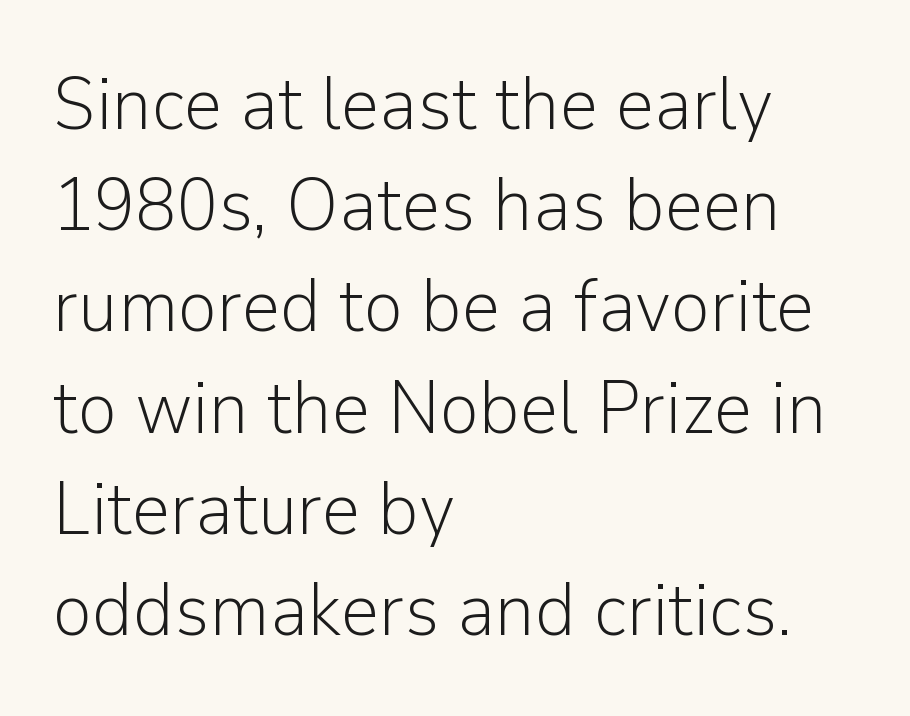
You could call the tracking neutral — neither tight nor loose. Is this a sans? Yes — the strokes have no serifs. Stem width sits at or under what a default text font uses. Notice how the stems are strictly vertical — no italics here. The lines sit at an ordinary, default distance from one another. Varying glyph widths throughout — classic text-font behaviour.
